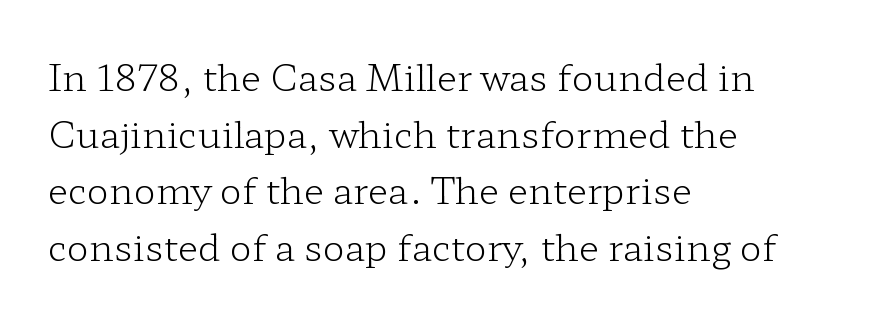
The image shows 37 px light, wide serif type, upright; set left-aligned, normal line spacing (1.53x), normal letter spacing, not underlined; low stroke contrast and a medium x-height.
